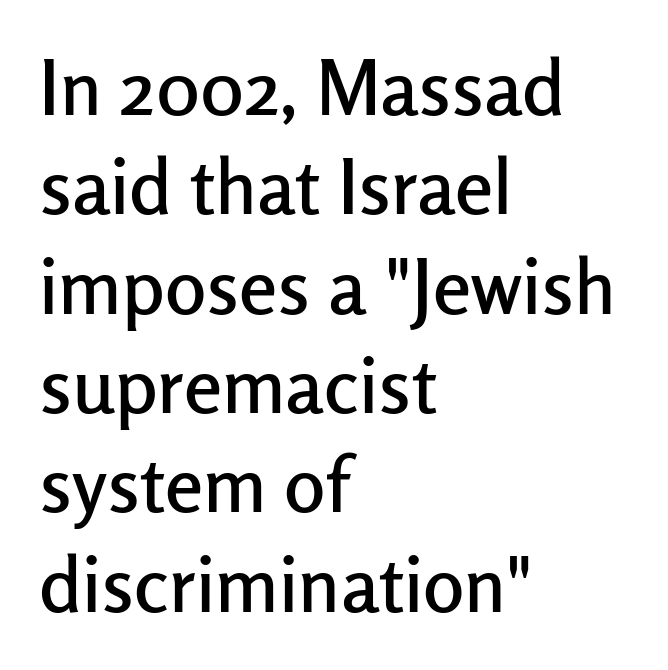
The lines sit at an ordinary, default distance from one another. The axis of the letterforms is exactly vertical. A typesetter would call this proportional, since set widths differ per character. Any mark beneath the type? The region is blank. Serifs: no, the terminals of the letterforms are clean.
